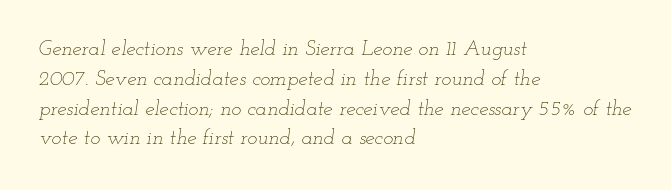
{"italic": "yes", "lean": "right", "slant_degrees": 12, "bold": "no", "underline": "no", "align": "left", "line_spacing": "normal", "line_spacing_ratio": 1.42, "letter_spacing": "normal", "letter_spacing_em": 0.0, "glyph_px": 21}
